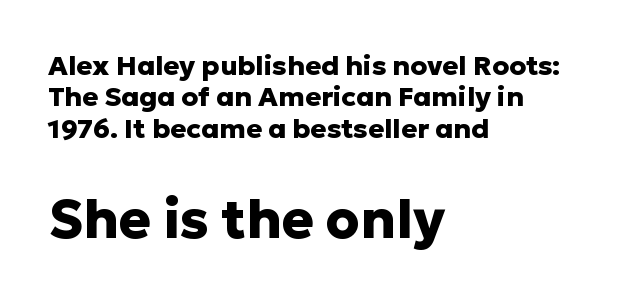
This is sans-serif lettering, the kind often seen on screens and signage. Its strokes are broad and dark, the hallmark of bold type. In CSS terms this would be text-align: left. Each letter keeps its own natural width here, so spacing adapts to shape. Look at the glyph heights: the lower group is clearly the bigger setting.
